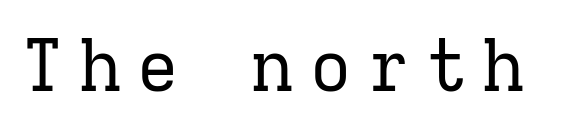
Notice how the stems are strictly vertical — no italics here. The string is rendered with underlining switched off. Here the designer chose a console-style face with uniform glyph widths. What stands out about the letter spacing? Its width — letters are far apart.
